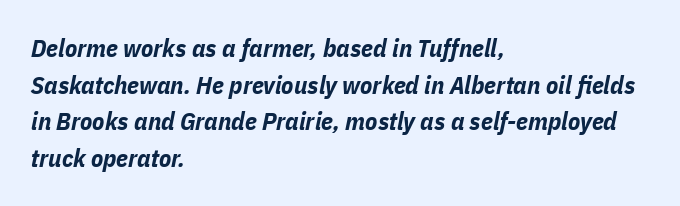
Q: Is the text bold? A: Yes.
Q: Is the text italic (slanted)? A: Yes, it leans right by about 11 degrees.
Q: Is the text underlined? A: No.
Q: How is the paragraph aligned? A: Left-aligned.
Q: Is the spacing between letters normal or unusually wide? A: Normal.
Q: Is the spacing between lines tight, normal or loose? A: Normal.
